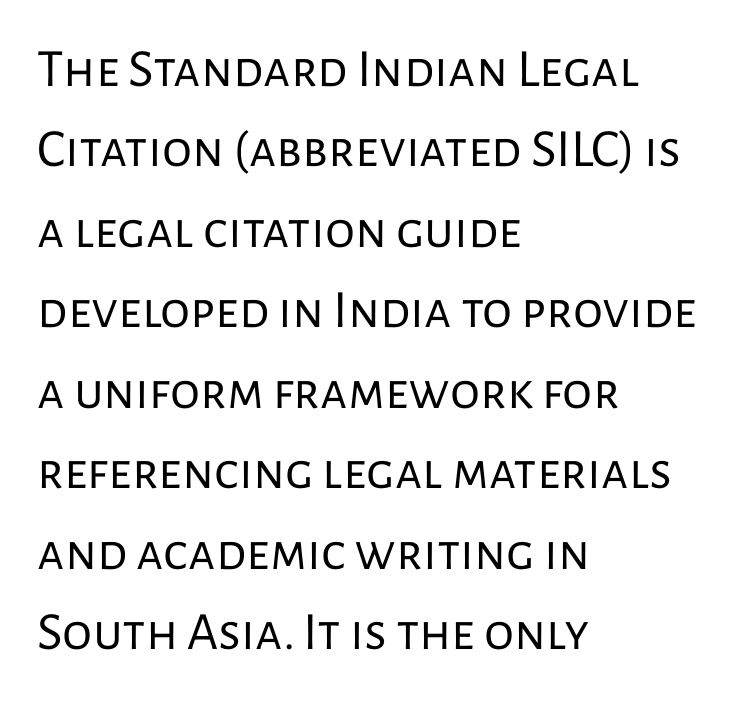
The space beneath each line is pristine and unruled. A typesetter would label this face a sans. These lines are rendered in a variable-pitch font. The tracking reads as untouched default to a designer's eye. Quick note: interline space is typical. Notice how the stems are strictly vertical — no italics here.
